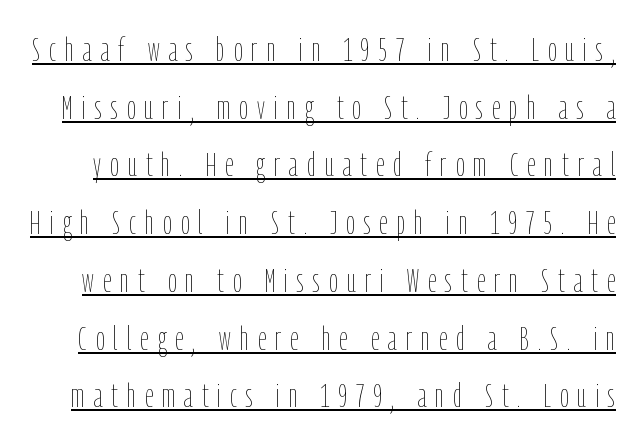
You could not count columns in this text — the font is proportionally spaced. The strokes carry an ordinary text weight at most. Emphasis is given by a line drawn under the lettering. Ordinary non-slanted type is in use. How are the letters spaced? Widely, with obvious added tracking.
